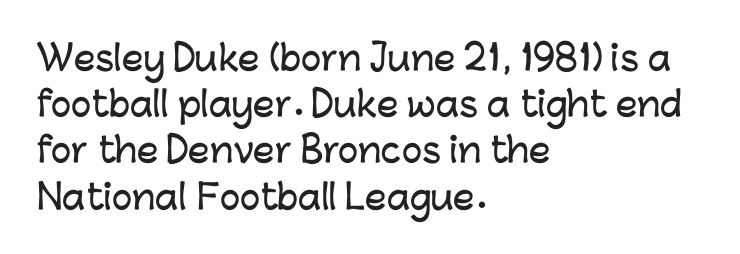
{"serif": "no", "italic": "no", "width": "normal", "stroke_contrast": "low", "x_height": "medium", "monospaced": "no", "underline": "no", "align": "left", "line_spacing": "normal", "line_spacing_ratio": 1.36, "letter_spacing": "normal", "letter_spacing_em": 0.0, "glyph_px": 34}
